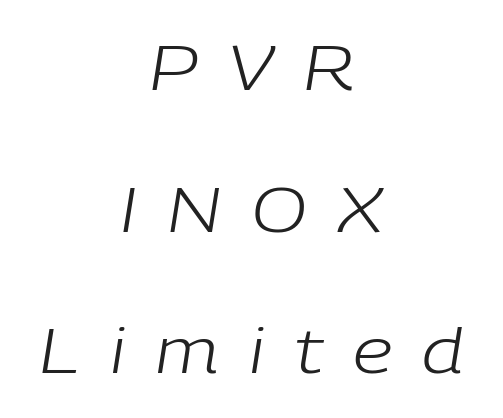
{"italic": "yes", "lean": "right", "slant_degrees": 9, "bold": "no", "weight": "light", "width": "normal", "stroke_contrast": "low", "x_height": "medium", "monospaced": "no", "underline": "no", "align": "center", "line_spacing": "loose", "line_spacing_ratio": 2.25, "letter_spacing": "wide", "letter_spacing_em": 0.48, "glyph_px": 63}
